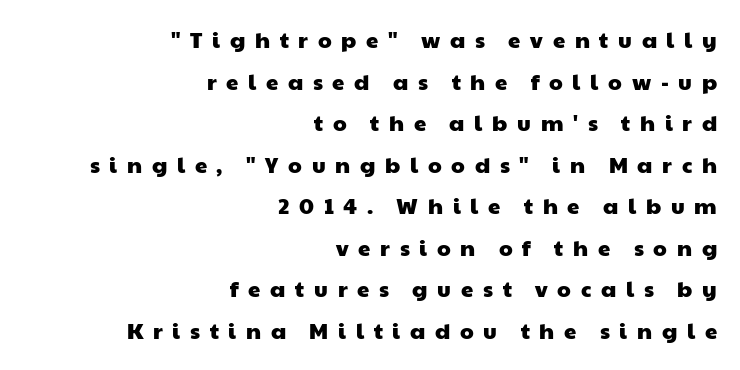
Q: Is the text underlined? A: No.
Q: How is the paragraph aligned? A: Right-aligned.
Q: Is the spacing between letters normal or unusually wide? A: Unusually wide.
